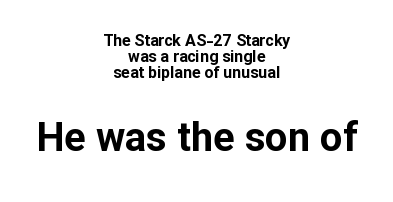
{"serif": "no", "italic": "no", "bold": "yes", "weight": "bold", "width": "normal", "stroke_contrast": "low", "x_height": "medium", "monospaced": "no", "underline": "no", "align": "center", "line_spacing": "tight", "line_spacing_ratio": 1.0, "letter_spacing": "normal", "letter_spacing_em": 0.0, "larger_block": "second", "size_ratio": 2.5, "glyph_px": 40}
